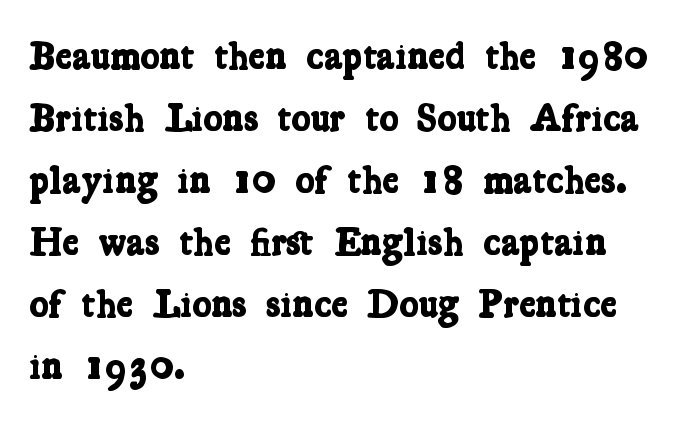
Q: Is the text bold? A: Yes.
Q: Is the typeface a serif or a sans-serif typeface? A: Serif.
Q: Is the text underlined? A: No.
Q: How is the paragraph aligned? A: Left-aligned.
Q: Is the spacing between letters normal or unusually wide? A: Normal.
Q: Is the spacing between lines tight, normal or loose? A: Normal.
Q: Width (condensed, normal, or wide)? A: Condensed.
Q: Stroke contrast? A: Low.
Q: x-height? A: Medium.
Q: Monospaced? A: No.
